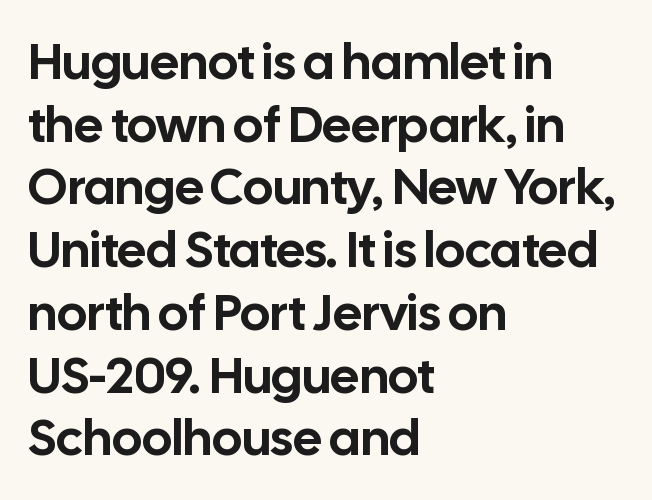
{"serif": "no", "italic": "no", "width": "normal", "stroke_contrast": "low", "x_height": "medium", "monospaced": "no", "underline": "no", "align": "left", "line_spacing_ratio": 1.23, "letter_spacing": "normal", "letter_spacing_em": 0.0, "glyph_px": 51}
